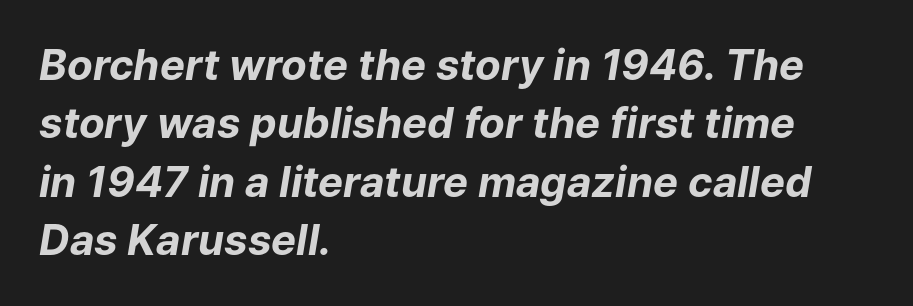
Students, this is bold: see how much ink each stroke carries. Line beginnings align vertically; line endings do not. Slanted lettering throughout. The gap between lines stays unmarked. Each word holds together tightly as a unit, with standard inter-letter gaps. The designer left line spacing at the default.
